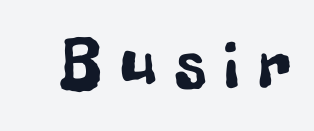
Q: Is the text italic (slanted)? A: No, it is upright.
Q: Is the typeface a serif or a sans-serif typeface? A: Sans-serif.
Q: Is the text underlined? A: No.
Q: Is the spacing between letters normal or unusually wide? A: Unusually wide.
Q: Width (condensed, normal, or wide)? A: Condensed.
Q: Stroke contrast? A: Low.
Q: x-height? A: Medium.
Q: Monospaced? A: No.
